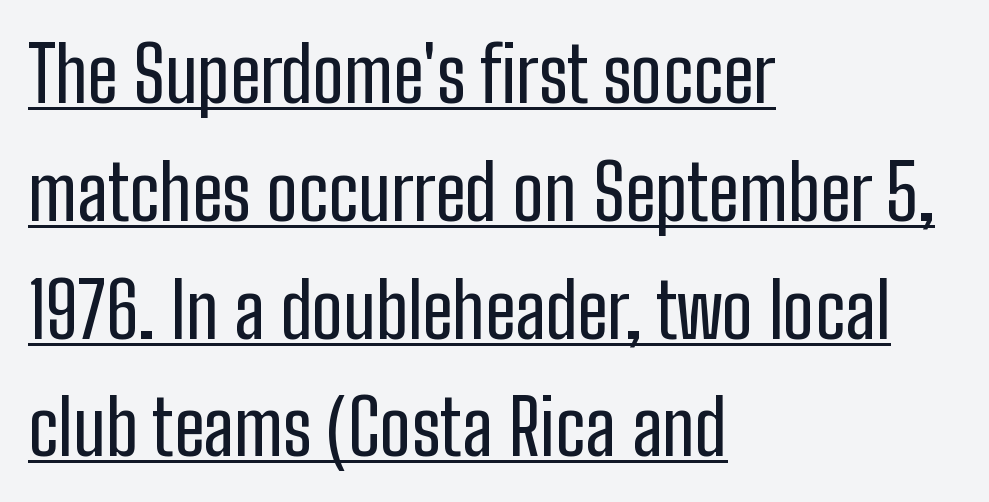
{"serif": "no", "italic": "no", "width": "condensed", "stroke_contrast": "low", "x_height": "medium", "monospaced": "no", "underline": "yes", "align": "left", "line_spacing": "normal", "line_spacing_ratio": 1.55, "letter_spacing": "normal", "letter_spacing_em": 0.0, "glyph_px": 76}
